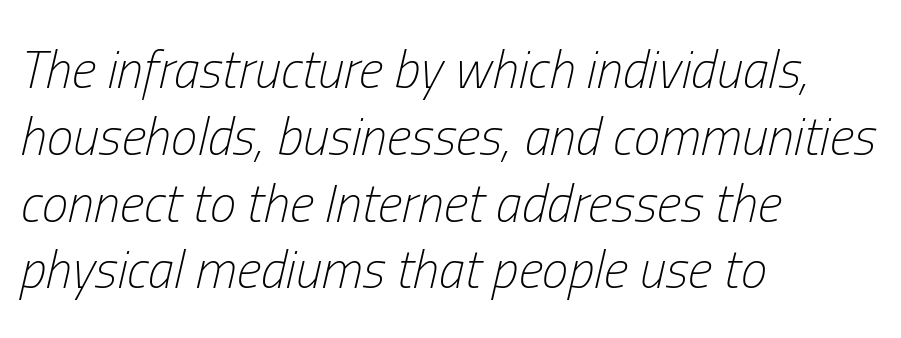
There's an unmistakable incline to the writing here. Each word holds together tightly as a unit, with standard inter-letter gaps. Letters rest on an invisible, unmarked baseline. Is the block centered? No — it sits flush against the left margin. The vertical gap from one line to the next is medium. You could not count columns in this text — the font is proportionally spaced.
